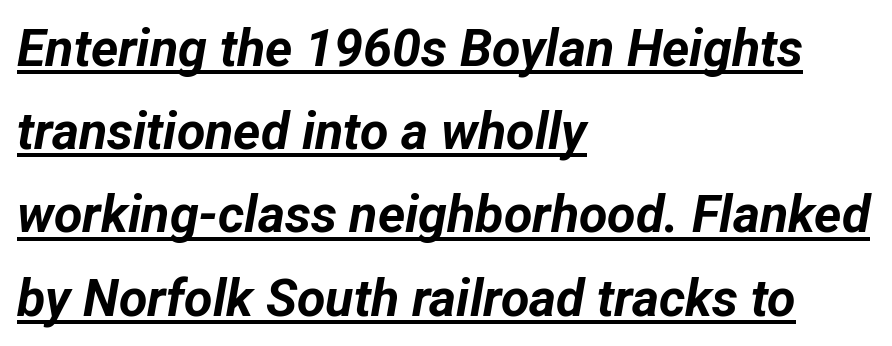
The image shows 52 px bold type, italic (leaning right); set left-aligned, normal line spacing (1.6x), normal letter spacing, underlined; low stroke contrast and a medium x-height.
